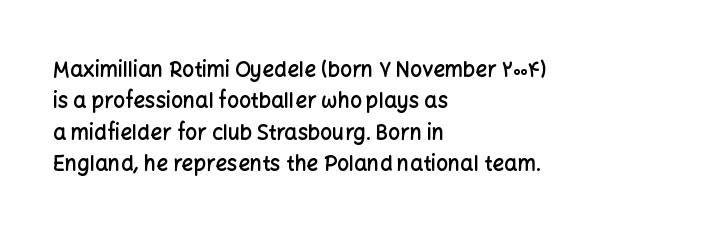
{"italic": "no", "bold": "semi", "underline": "no", "align": "left", "line_spacing": "normal", "line_spacing_ratio": 1.5, "letter_spacing": "normal", "letter_spacing_em": 0.0, "glyph_px": 21}
